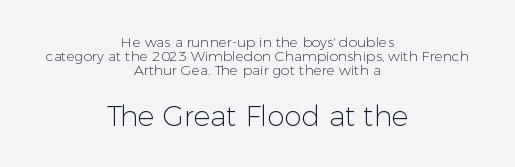
The image shows 28 px light sans-serif type, upright; set centered, tight line spacing (1.01x), normal letter spacing, not underlined; the second (bottom) block is 2.0x larger; low stroke contrast and a medium x-height.
